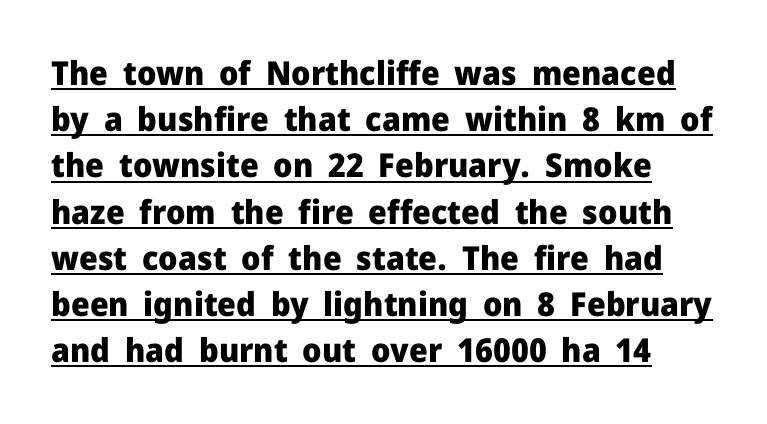
The rendering uses natural spacing where letterforms have individual widths. The rendering shows plain stroke endings on the letterforms — a sans-serif design. The lettering is marked with a stroke running underneath it. Glyph-to-glyph distance matches everyday printed text.
